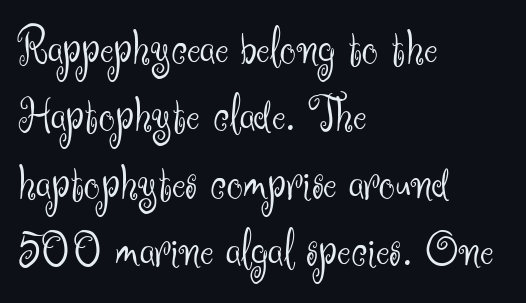
Q: Is the text bold? A: No.
Q: Is the text italic (slanted)? A: No, it is upright.
Q: Is the typeface a serif or a sans-serif typeface? A: Sans-serif.
Q: Is the text underlined? A: No.
Q: How is the paragraph aligned? A: Left-aligned.
Q: Is the spacing between letters normal or unusually wide? A: Normal.
Q: Is the spacing between lines tight, normal or loose? A: Normal.
Q: Width (condensed, normal, or wide)? A: Normal.
Q: Stroke contrast? A: Medium.
Q: x-height? A: Small.
Q: Monospaced? A: No.
